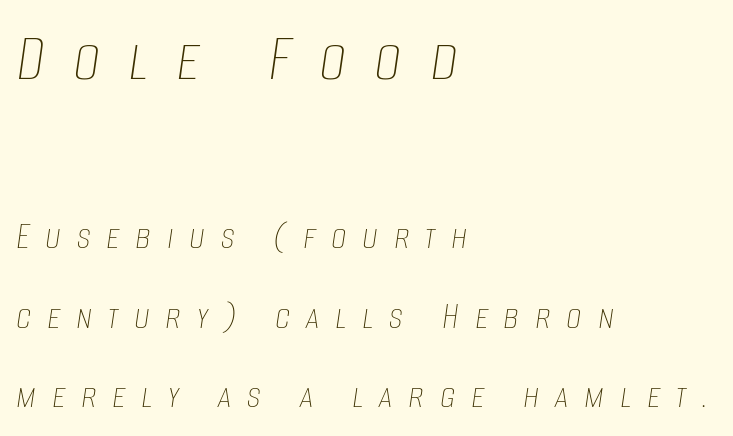
Q: Is the text bold? A: No.
Q: Is the text italic (slanted)? A: Yes, it leans right by about 8 degrees.
Q: Is the text underlined? A: No.
Q: How is the paragraph aligned? A: Left-aligned.
Q: Is the spacing between letters normal or unusually wide? A: Unusually wide.
Q: Is the spacing between lines tight, normal or loose? A: Loose.
Q: Which block of text is set in a larger size, the first (top) or the second (bottom)? A: The first (top) one.
Q: Width (condensed, normal, or wide)? A: Condensed.
Q: Stroke contrast? A: Low.
Q: x-height? A: Large.
Q: Monospaced? A: No.
